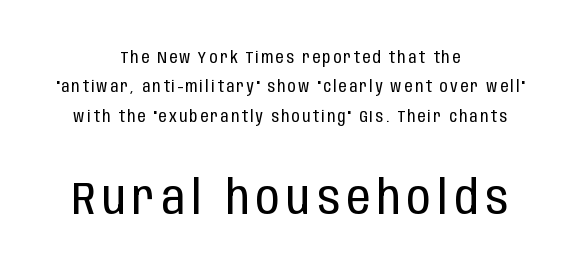
Only glyphs here, with clear space below each row. The second block has been scaled up relative to the first. The rendering positions every line midway between the sides. The text was rendered using a sans face with plain stroke endings. Each letter keeps its own natural width here, so spacing adapts to shape. Counters stay open thanks to moderate or lighter strokes.
